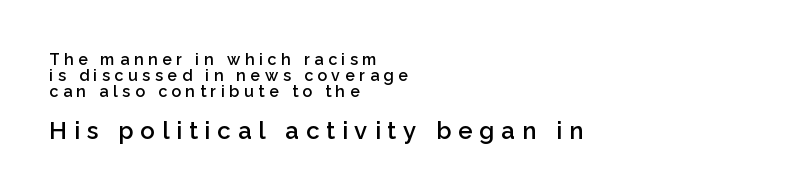
Q: Is the text bold? A: Semi-bold.
Q: Is the text italic (slanted)? A: No, it is upright.
Q: Is the text underlined? A: No.
Q: How is the paragraph aligned? A: Left-aligned.
Q: Is the spacing between letters normal or unusually wide? A: Unusually wide.
Q: Is the spacing between lines tight, normal or loose? A: Tight.
Q: Which block of text is set in a larger size, the first (top) or the second (bottom)? A: The second (bottom) one.
